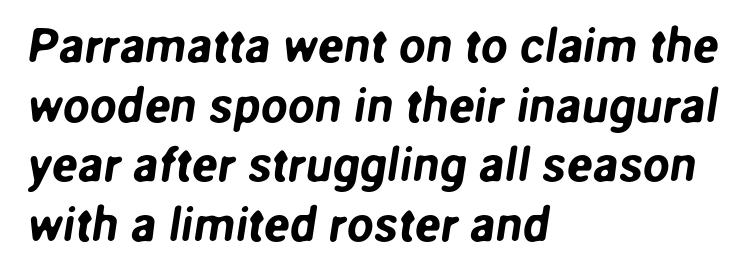
The image shows 48 px sans-serif type; set left-aligned, line spacing 1.24x, normal letter spacing, not underlined; low stroke contrast and a medium x-height.
